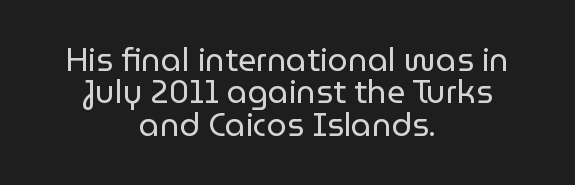
{"serif": "no", "italic": "no", "bold": "no", "weight": "regular", "width": "normal", "stroke_contrast": "low", "x_height": "medium", "monospaced": "no", "underline": "no", "align": "center", "line_spacing": "tight", "line_spacing_ratio": 1.01, "letter_spacing": "normal", "letter_spacing_em": 0.0, "glyph_px": 32}
